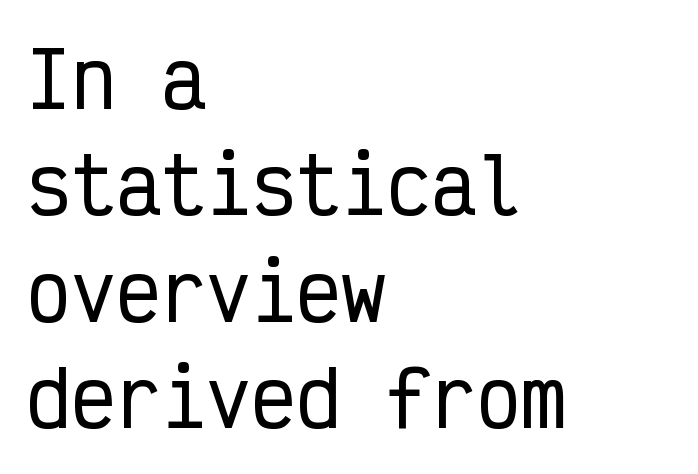
Rendered with straight, roman letterforms. How are the letters spaced? Ordinarily, with no added tracking. Does the leading feel generous? No, just average. These lines are rendered in a fixed-pitch font.
